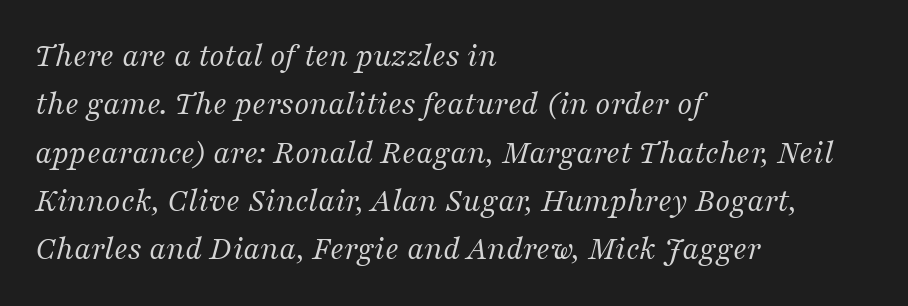
The image shows 34 px regular-weight serif type, italic (leaning right); set left-aligned, normal line spacing (1.42x), normal letter spacing, not underlined; medium stroke contrast and a medium x-height.
